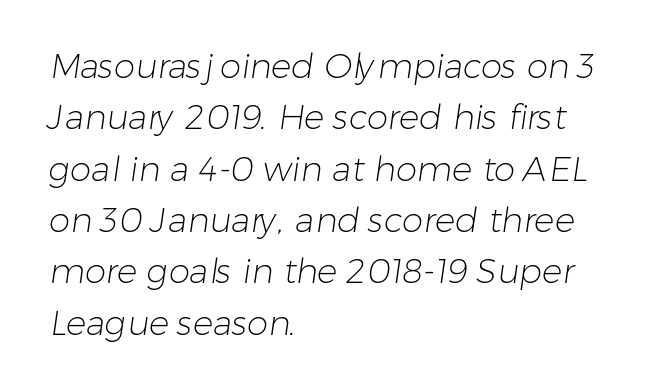
{"serif": "no", "bold": "no", "weight": "light", "width": "normal", "stroke_contrast": "low", "x_height": "medium", "monospaced": "no", "underline": "no", "align": "left", "line_spacing": "normal", "line_spacing_ratio": 1.51, "letter_spacing": "normal", "letter_spacing_em": 0.0, "glyph_px": 34}
